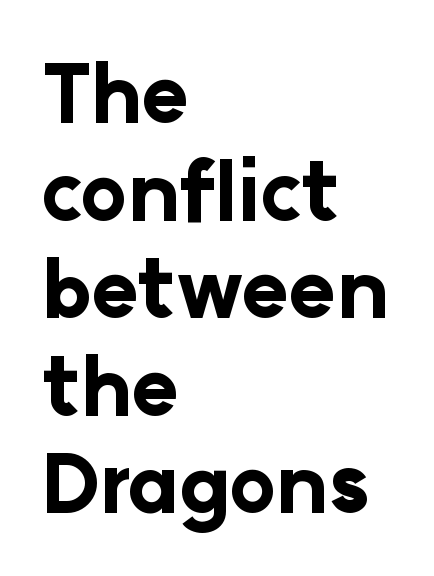
{"serif": "no", "italic": "no", "bold": "yes", "weight": "bold", "width": "normal", "stroke_contrast": "low", "x_height": "medium", "monospaced": "no", "underline": "no", "align": "left", "line_spacing_ratio": 1.22, "letter_spacing": "normal", "letter_spacing_em": 0.0, "glyph_px": 80}
